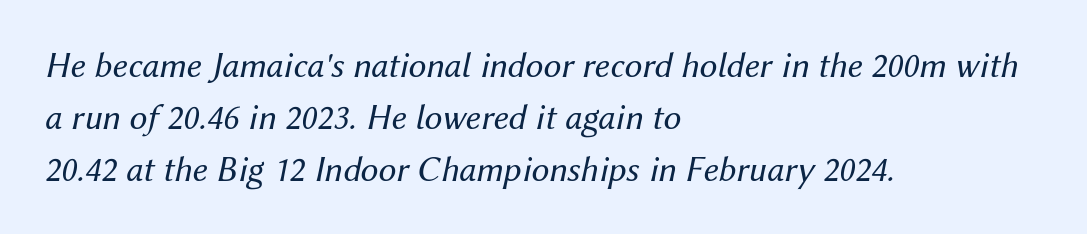
Q: Is the text bold? A: No.
Q: Is the text italic (slanted)? A: Yes, it leans right by about 12 degrees.
Q: Is the text underlined? A: No.
Q: How is the paragraph aligned? A: Left-aligned.
Q: Is the spacing between letters normal or unusually wide? A: Normal.
Q: Is the spacing between lines tight, normal or loose? A: Normal.
Q: Width (condensed, normal, or wide)? A: Normal.
Q: Stroke contrast? A: Medium.
Q: x-height? A: Medium.
Q: Monospaced? A: No.
